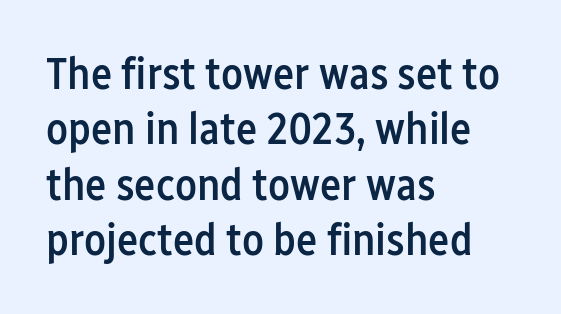
{"serif": "no", "italic": "no", "bold": "semi", "weight": "semibold", "width": "condensed", "stroke_contrast": "low", "x_height": "medium", "monospaced": "no", "underline": "no", "align": "left", "line_spacing_ratio": 1.23, "letter_spacing": "normal", "letter_spacing_em": 0.0, "glyph_px": 45}
